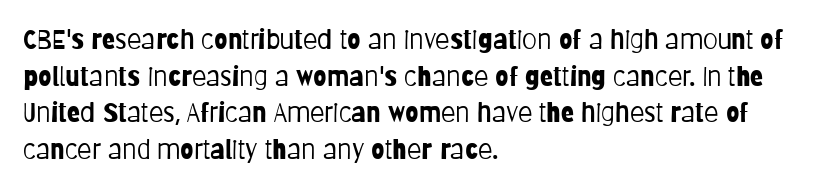
The image shows 27 px text type, upright; set left-aligned, normal line spacing (1.36x), normal letter spacing, not underlined.
